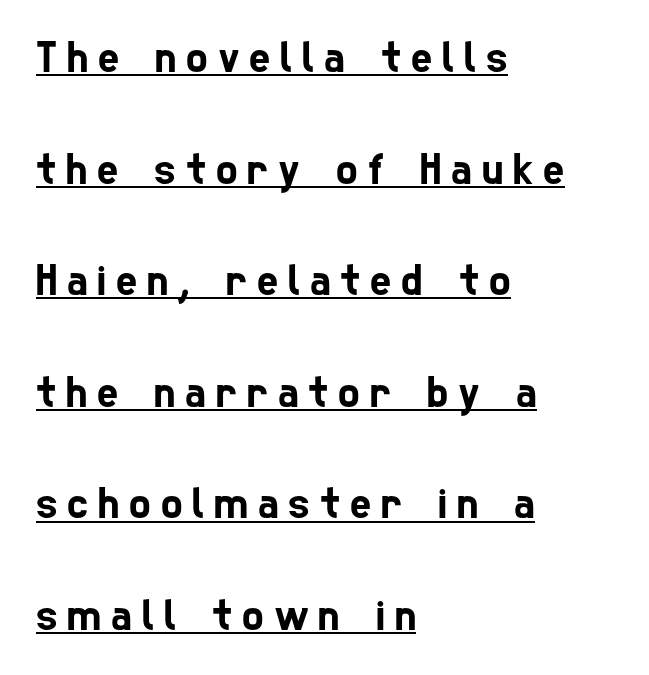
The image shows 45 px condensed sans-serif type; set left-aligned, loose line spacing (2.48x), unusually wide letter spacing (+0.22 em), underlined; low stroke contrast and a medium x-height.
